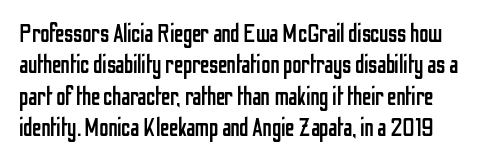
Beneath every word, the page is bare. Tracking here is standard; glyphs follow each other at the usual distance. These glyphs show unthickened strokes, regular width or finer. Notice how the stems are strictly vertical — no italics here.
